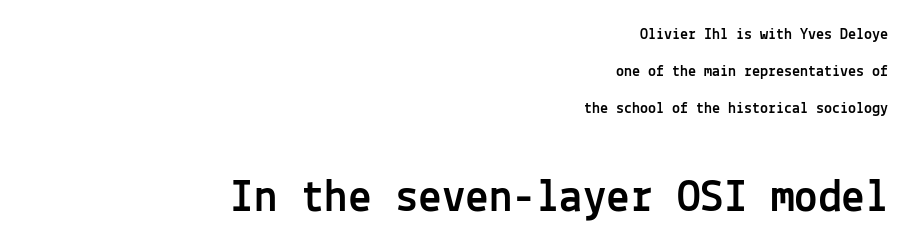
The image shows 47 px sans-serif type, upright, monospaced; set right-aligned, loose line spacing (2.3x), normal letter spacing, not underlined; the second (bottom) block is 2.94x larger; a medium x-height.
